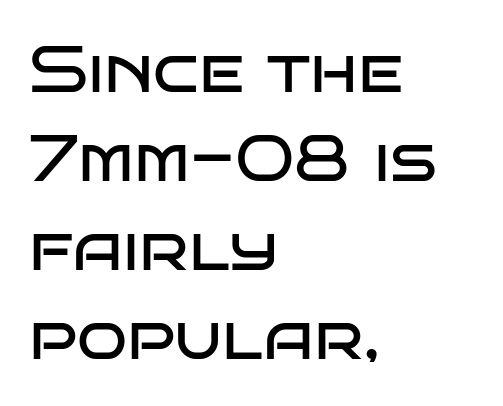
{"serif": "no", "italic": "no", "bold": "no", "weight": "regular", "width": "wide", "stroke_contrast": "low", "x_height": "large", "monospaced": "no", "underline": "no", "align": "left", "line_spacing": "normal", "line_spacing_ratio": 1.35, "letter_spacing": "normal", "letter_spacing_em": 0.0, "glyph_px": 66}
